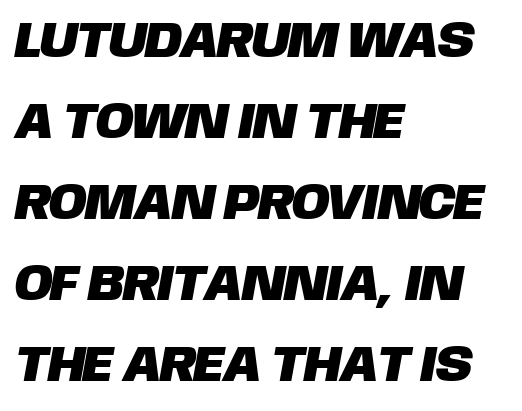
Q: Is the typeface a serif or a sans-serif typeface? A: Sans-serif.
Q: Is the text underlined? A: No.
Q: How is the paragraph aligned? A: Left-aligned.
Q: Is the spacing between letters normal or unusually wide? A: Normal.
Q: Is the spacing between lines tight, normal or loose? A: Normal.
Q: Width (condensed, normal, or wide)? A: Normal.
Q: Stroke contrast? A: Low.
Q: x-height? A: Large.
Q: Monospaced? A: No.
